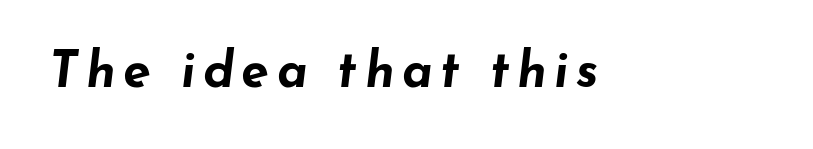
The image shows 50 px bold, wide type, italic (leaning right); set not underlined; low stroke contrast and a small x-height.
